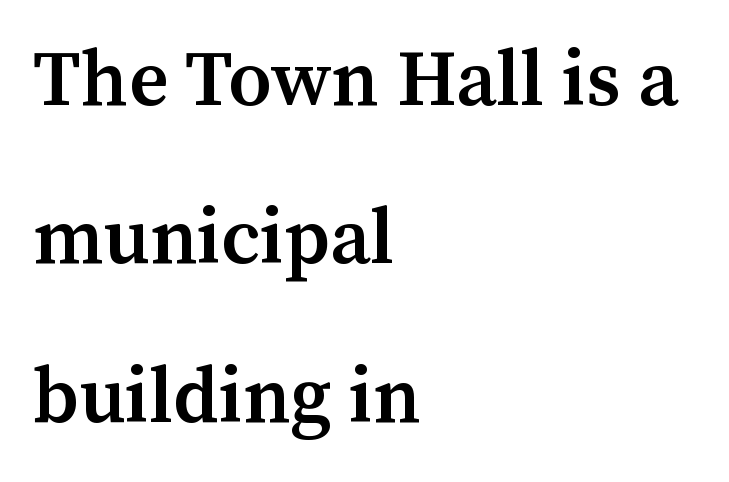
Q: Is the text bold? A: Semi-bold.
Q: Is the text italic (slanted)? A: No, it is upright.
Q: Is the typeface a serif or a sans-serif typeface? A: Serif.
Q: Is the text underlined? A: No.
Q: How is the paragraph aligned? A: Left-aligned.
Q: Is the spacing between letters normal or unusually wide? A: Normal.
Q: Is the spacing between lines tight, normal or loose? A: Loose.
Q: Width (condensed, normal, or wide)? A: Normal.
Q: Stroke contrast? A: Medium.
Q: x-height? A: Medium.
Q: Monospaced? A: No.
